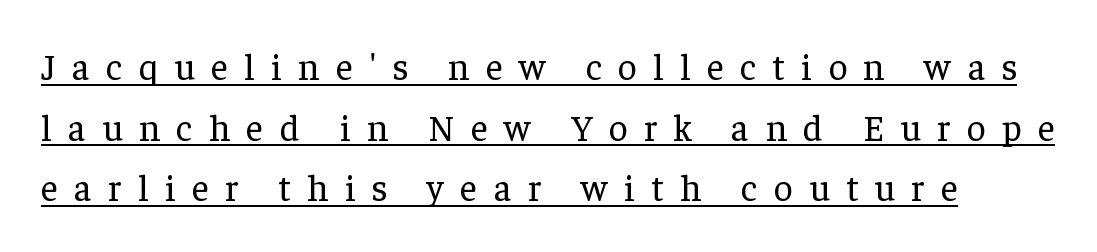
Q: Is the text bold? A: No.
Q: Is the text italic (slanted)? A: No, it is upright.
Q: Is the typeface a serif or a sans-serif typeface? A: Serif.
Q: Is the text underlined? A: Yes.
Q: Is the spacing between letters normal or unusually wide? A: Unusually wide.
Q: Is the spacing between lines tight, normal or loose? A: Normal.
Q: Width (condensed, normal, or wide)? A: Normal.
Q: Stroke contrast? A: Low.
Q: x-height? A: Medium.
Q: Monospaced? A: No.
